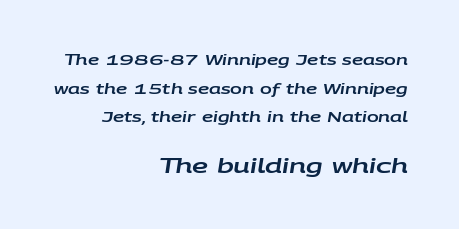
The image shows 20 px text type, italic (leaning right); set right-aligned, loose line spacing (2.04x), normal letter spacing, not underlined; the second (bottom) block is 1.43x larger.
